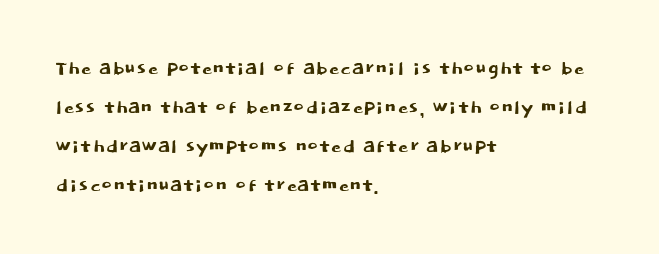
The compositor pushed each line to the left boundary. Every stem runs plumb, perpendicular to the baseline. This sample keeps an unexceptional amount of space between lines. Here the glyphs are tracked normally, forming tight word shapes. Descender tails drop into unmarked territory.
